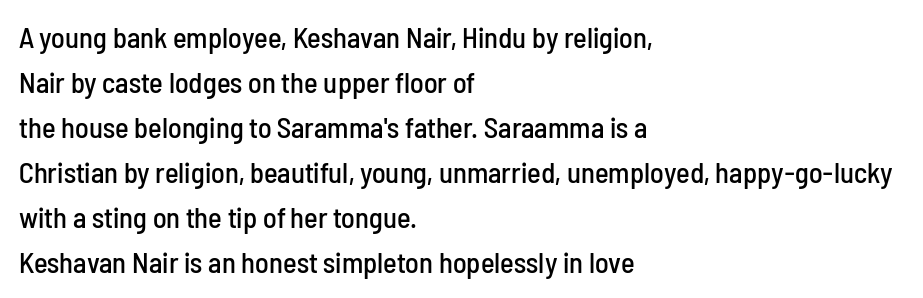
{"serif": "no", "italic": "no", "width": "condensed", "stroke_contrast": "low", "x_height": "medium", "monospaced": "no", "underline": "no", "align": "left", "line_spacing": "normal", "line_spacing_ratio": 1.55, "letter_spacing": "normal", "letter_spacing_em": 0.0, "glyph_px": 29}
